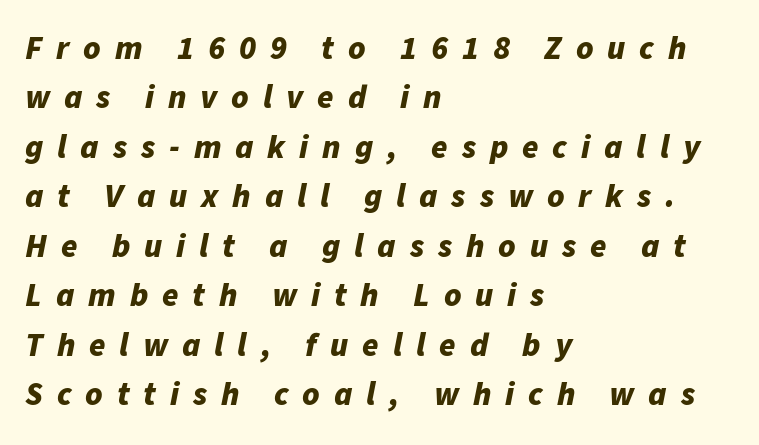
{"italic": "yes", "lean": "right", "slant_degrees": 11, "bold": "yes", "weight": "bold", "width": "normal", "stroke_contrast": "low", "x_height": "medium", "monospaced": "no", "underline": "no", "align": "left", "line_spacing": "normal", "line_spacing_ratio": 1.5, "letter_spacing": "wide", "letter_spacing_em": 0.42, "glyph_px": 33}
